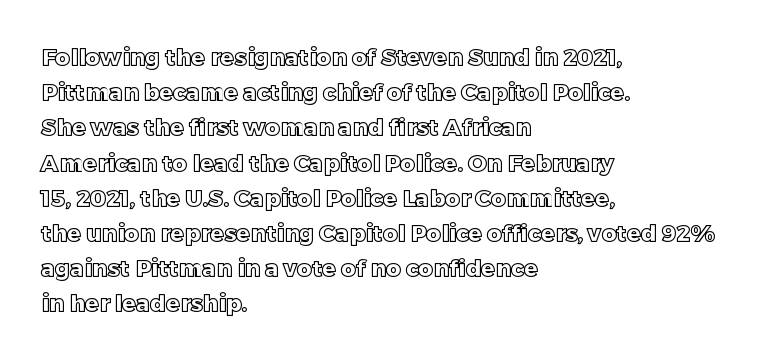
The image shows 23 px text type, upright; set left-aligned, normal line spacing (1.53x), normal letter spacing, not underlined.
